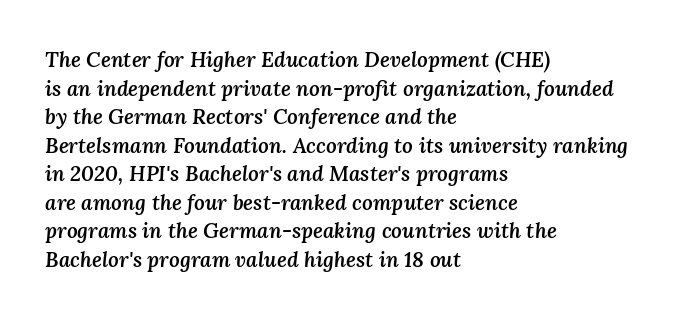
Check under the words: just untouched page. Interline gaps are of average width in this sample. Firm but not heavy-handed strokes: this text is semibold. Here the glyphs are tracked normally, forming tight word shapes. Short and long lines alike share a common starting point at left. A typesetter would mark this as italic.
